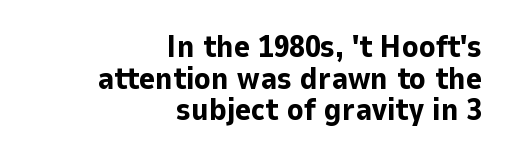
Note: no serifs on the glyphs. This sample uses an upright cut, with every glyph sitting square on the baseline. Lines of text with bare space underneath. What weight is shown? A full bold with thick strokes.
